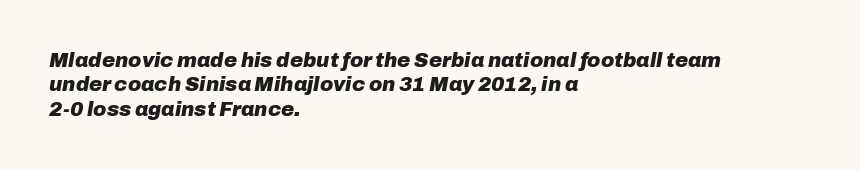
Caption: standard tracking, unaltered. Notice how the stems are inclined rather than vertical — that's the hallmark of italics. Emphasis by weight is at full strength: bold. The specimen omits any rule beneath the text block's lines.
